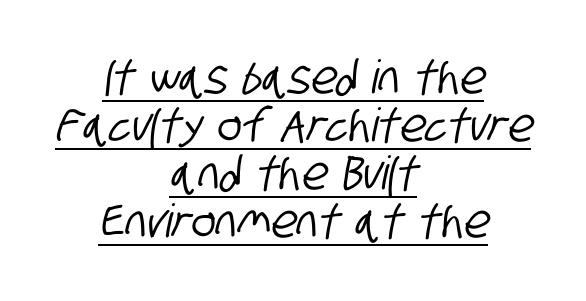
Is this a fixed-width face? No — the glyphs have proportional, varying widths. This sample carries an underscore along the baseline area. Leading is clearly below the norm, producing a dense column. The designer went with a sans here, leaving each stem footless.
